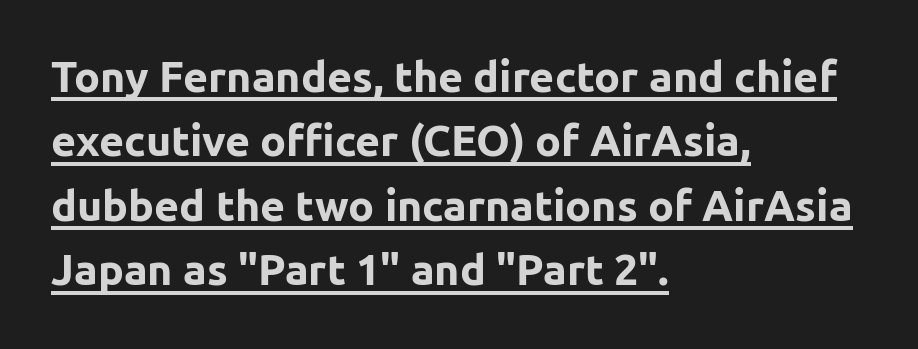
Q: Is the text bold? A: Yes.
Q: Is the text italic (slanted)? A: No, it is upright.
Q: Is the typeface a serif or a sans-serif typeface? A: Sans-serif.
Q: Is the text underlined? A: Yes.
Q: How is the paragraph aligned? A: Left-aligned.
Q: Is the spacing between letters normal or unusually wide? A: Normal.
Q: Is the spacing between lines tight, normal or loose? A: Normal.
Q: Width (condensed, normal, or wide)? A: Normal.
Q: Stroke contrast? A: Low.
Q: x-height? A: Medium.
Q: Monospaced? A: No.
